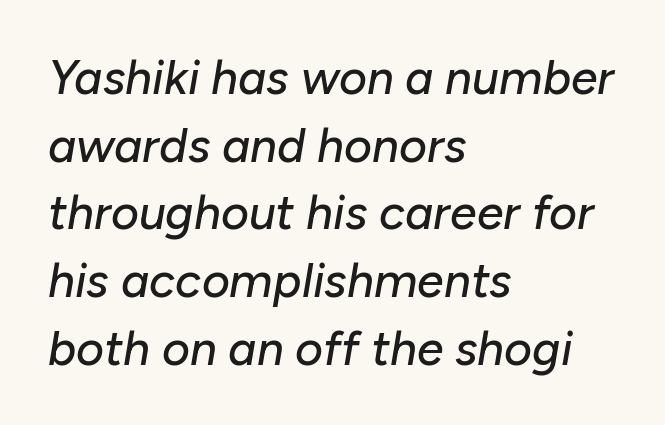
Q: Is the text italic (slanted)? A: Yes, it leans right by about 10 degrees.
Q: Is the text underlined? A: No.
Q: How is the paragraph aligned? A: Left-aligned.
Q: Is the spacing between letters normal or unusually wide? A: Normal.
Q: Is the spacing between lines tight, normal or loose? A: Normal.
Q: Width (condensed, normal, or wide)? A: Normal.
Q: Stroke contrast? A: Low.
Q: x-height? A: Medium.
Q: Monospaced? A: No.
